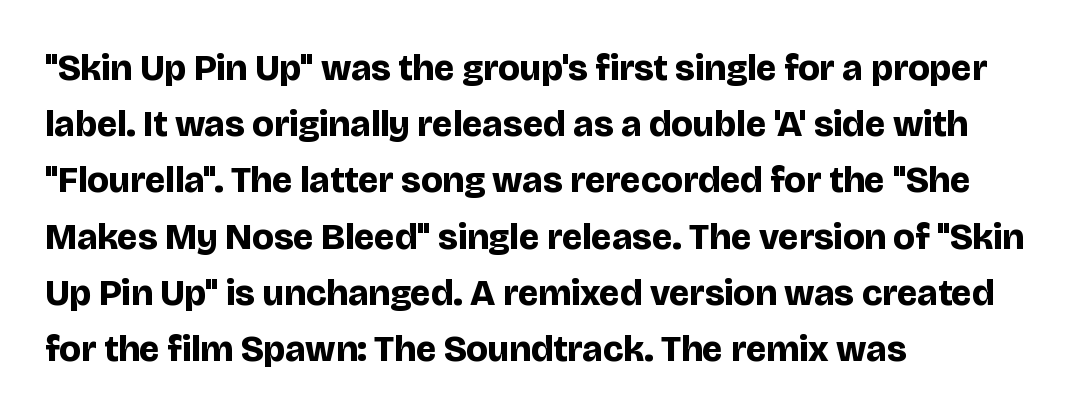
Q: Is the text bold? A: Yes.
Q: Is the text italic (slanted)? A: No, it is upright.
Q: Is the typeface a serif or a sans-serif typeface? A: Sans-serif.
Q: Is the text underlined? A: No.
Q: How is the paragraph aligned? A: Left-aligned.
Q: Is the spacing between letters normal or unusually wide? A: Normal.
Q: Is the spacing between lines tight, normal or loose? A: Normal.
Q: Width (condensed, normal, or wide)? A: Normal.
Q: Stroke contrast? A: Low.
Q: x-height? A: Large.
Q: Monospaced? A: No.
